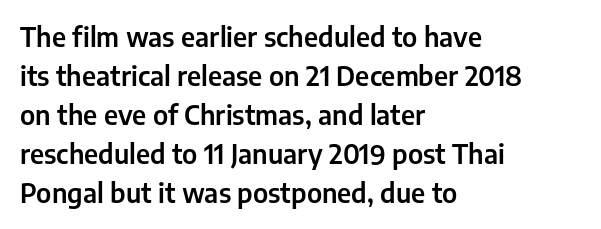
The compositor pushed each line to the left boundary. Every stem runs plumb, perpendicular to the baseline. This sample keeps an unexceptional amount of space between lines. Here the glyphs are tracked normally, forming tight word shapes. Descender tails drop into unmarked territory.
